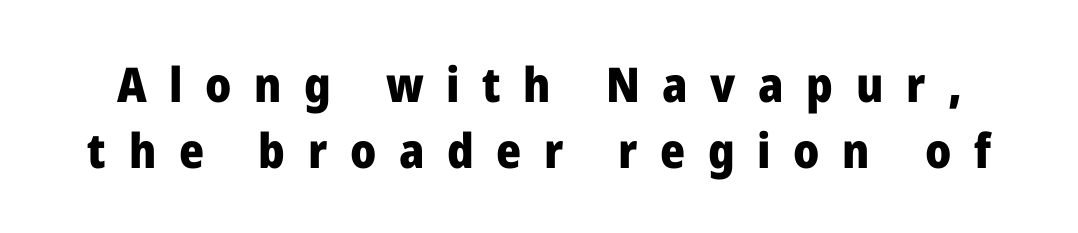
The image shows 48 px heavy sans-serif type, upright; set normal line spacing (1.37x), unusually wide letter spacing (+0.47 em), not underlined; low stroke contrast and a medium x-height.
